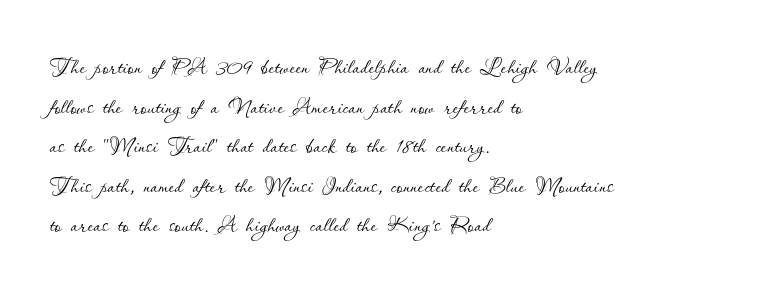
{"bold": "no", "weight": "thin", "width": "normal", "stroke_contrast": "low", "x_height": "small", "monospaced": "no", "underline": "no", "align": "left", "line_spacing": "normal", "line_spacing_ratio": 1.32, "letter_spacing": "normal", "letter_spacing_em": 0.0, "glyph_px": 30}
